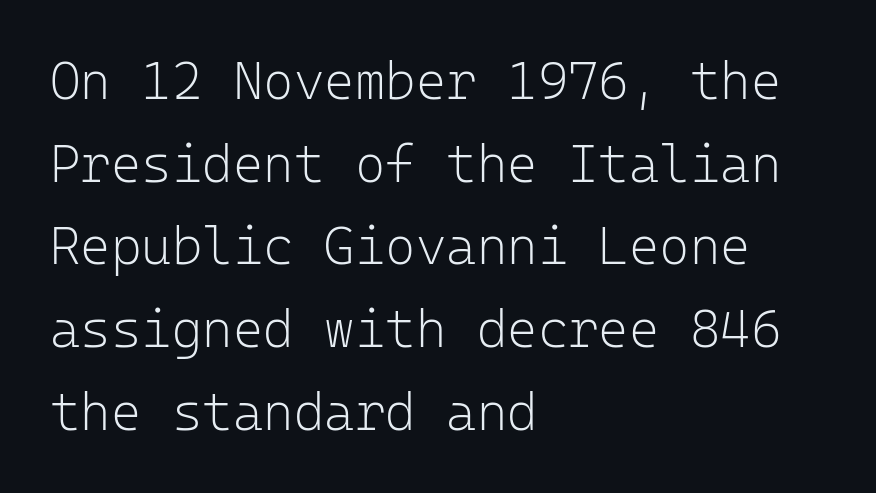
{"serif": "no", "italic": "no", "bold": "no", "weight": "light", "width": "normal", "stroke_contrast": "low", "x_height": "medium", "monospaced": "yes", "underline": "no", "align": "left", "line_spacing": "normal", "line_spacing_ratio": 1.59, "letter_spacing": "normal", "letter_spacing_em": 0.0, "glyph_px": 52}
